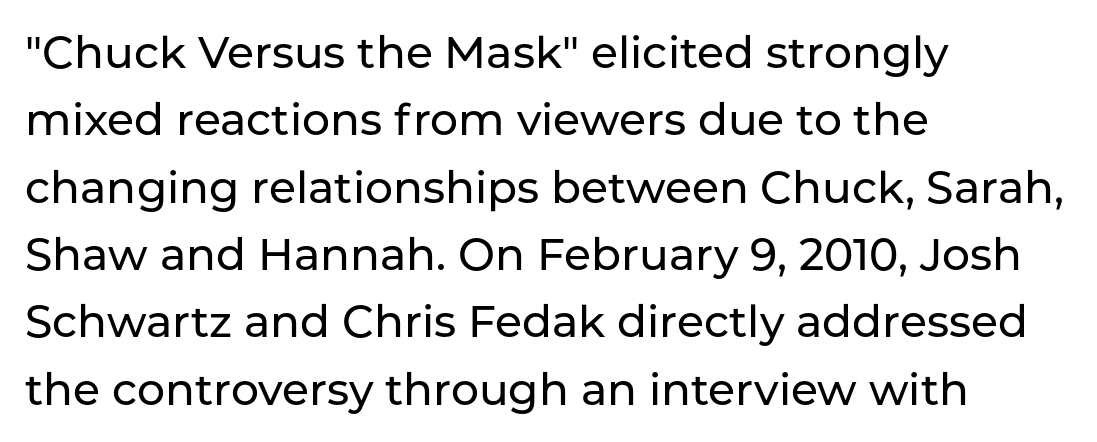
{"serif": "no", "italic": "no", "width": "normal", "stroke_contrast": "low", "x_height": "medium", "monospaced": "no", "underline": "no", "align": "left", "line_spacing": "normal", "line_spacing_ratio": 1.53, "letter_spacing": "normal", "letter_spacing_em": 0.0, "glyph_px": 44}
